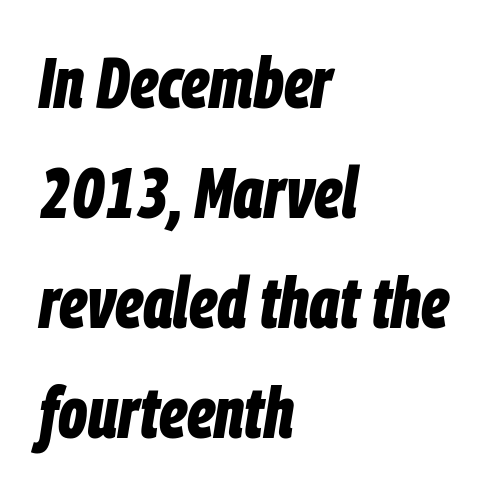
{"italic": "yes", "lean": "right", "slant_degrees": 9, "bold": "yes", "weight": "bold", "width": "condensed", "stroke_contrast": "low", "x_height": "large", "monospaced": "no", "underline": "no", "align": "left", "line_spacing": "normal", "line_spacing_ratio": 1.55, "letter_spacing": "normal", "letter_spacing_em": 0.0, "glyph_px": 71}
